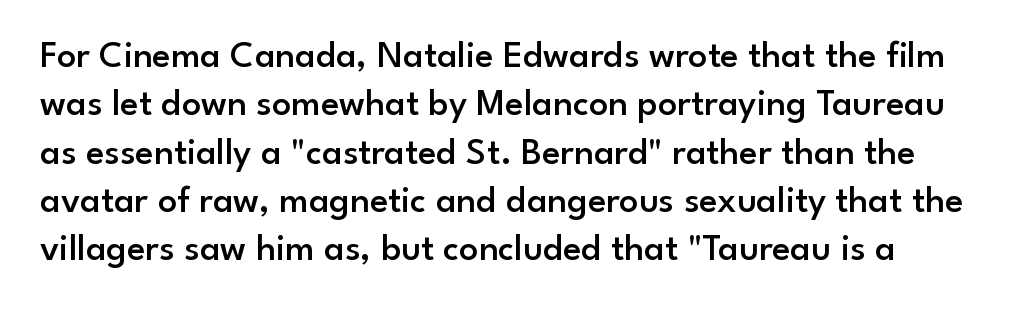
The image shows 38 px semibold sans-serif type, upright; set normal line spacing (1.27x), normal letter spacing, not underlined; low stroke contrast and a small x-height.
